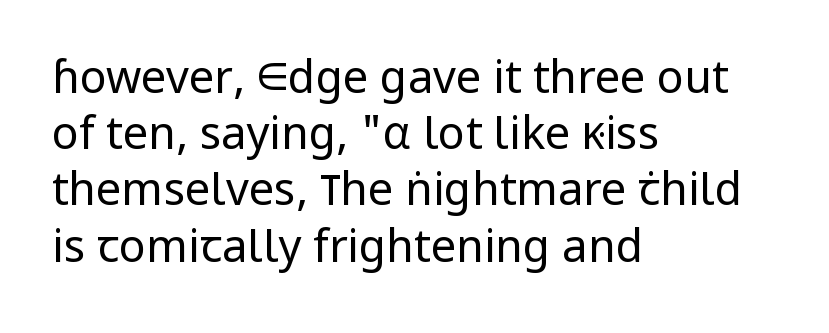
The image shows 45 px regular-weight sans-serif type, upright; set left-aligned, normal line spacing (1.25x), normal letter spacing, not underlined; low stroke contrast and a medium x-height.
